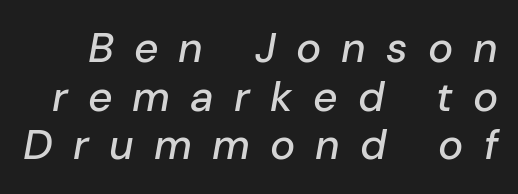
The image shows 42 px text type, italic (leaning right); set line spacing 1.16x, unusually wide letter spacing (+0.48 em), not underlined; low stroke contrast and a medium x-height.
